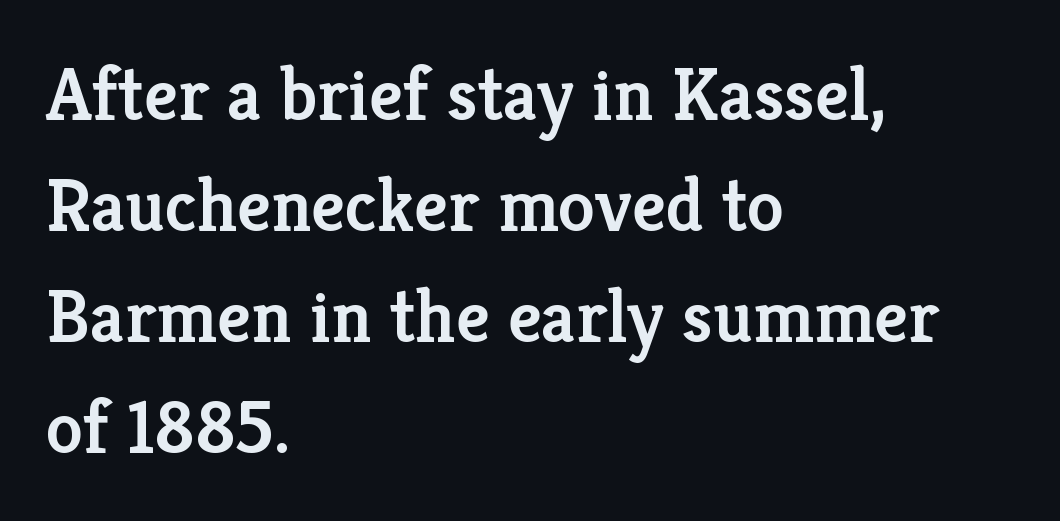
Q: Is the text bold? A: Semi-bold.
Q: Is the text italic (slanted)? A: No, it is upright.
Q: Is the typeface a serif or a sans-serif typeface? A: Serif.
Q: Is the text underlined? A: No.
Q: How is the paragraph aligned? A: Left-aligned.
Q: Is the spacing between letters normal or unusually wide? A: Normal.
Q: Is the spacing between lines tight, normal or loose? A: Normal.
Q: Width (condensed, normal, or wide)? A: Normal.
Q: Stroke contrast? A: Low.
Q: x-height? A: Medium.
Q: Monospaced? A: No.
